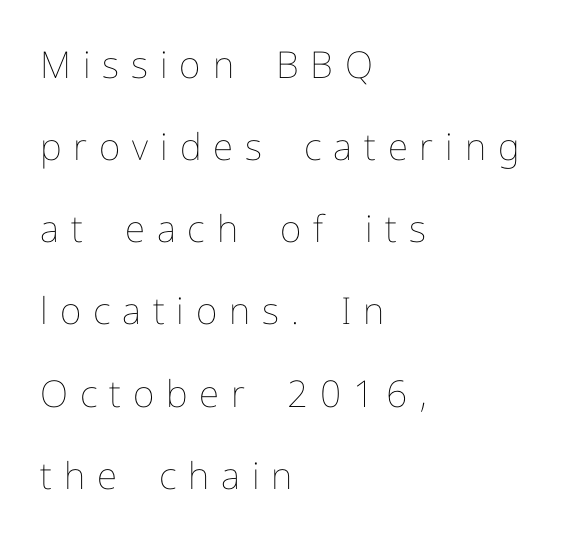
The passage shown is not underscored anywhere. These lines are rendered in a variable-pitch font. These lines stack with their left ends in a neat column. Leading: increased. There is plenty of visible air inserted between adjacent glyphs.
